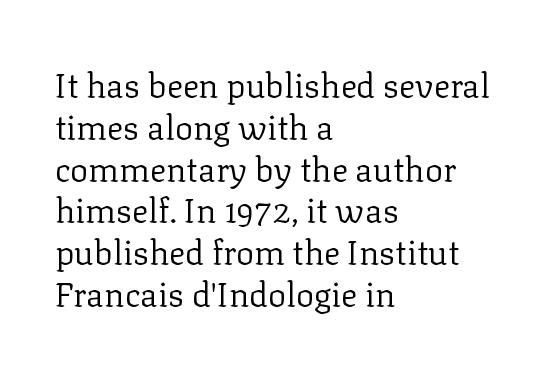
Q: Is the text bold? A: No.
Q: Is the text italic (slanted)? A: No, it is upright.
Q: Is the typeface a serif or a sans-serif typeface? A: Serif.
Q: Is the text underlined? A: No.
Q: How is the paragraph aligned? A: Left-aligned.
Q: Is the spacing between letters normal or unusually wide? A: Normal.
Q: Width (condensed, normal, or wide)? A: Normal.
Q: Stroke contrast? A: Low.
Q: x-height? A: Medium.
Q: Monospaced? A: No.
